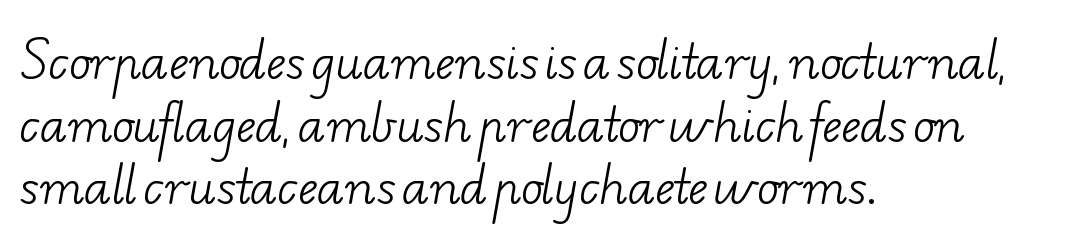
Q: Is the text bold? A: No.
Q: Is the typeface a serif or a sans-serif typeface? A: Serif.
Q: Is the text underlined? A: No.
Q: How is the paragraph aligned? A: Left-aligned.
Q: Is the spacing between letters normal or unusually wide? A: Normal.
Q: Is the spacing between lines tight, normal or loose? A: Normal.
Q: Width (condensed, normal, or wide)? A: Wide.
Q: Stroke contrast? A: Low.
Q: x-height? A: Small.
Q: Monospaced? A: No.
